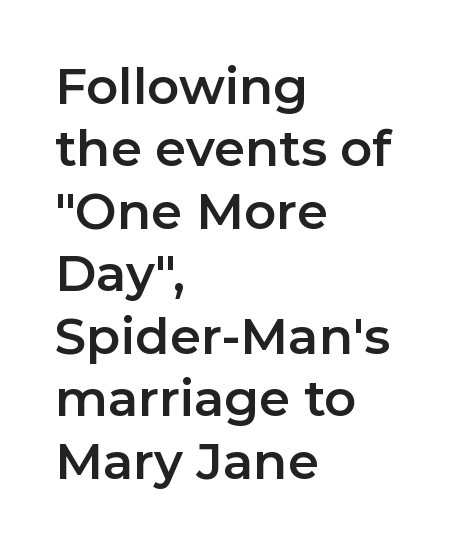
The image shows 50 px sans-serif type, upright; set left-aligned, normal line spacing (1.25x), normal letter spacing, not underlined; low stroke contrast and a medium x-height.
